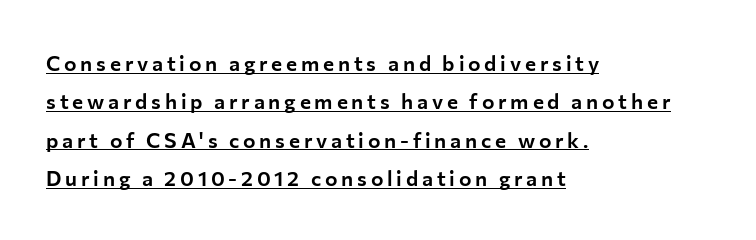
Posture: vertical. The paragraph has a hard left edge and a soft right edge. Decoration check: the copy is underlined.
